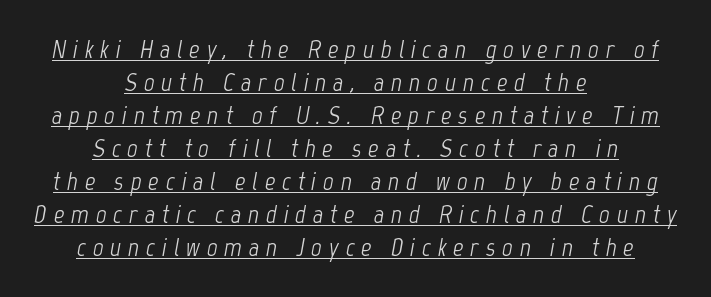
Q: Is the text bold? A: No.
Q: Is the text italic (slanted)? A: Yes, it leans right by about 12 degrees.
Q: Is the text underlined? A: Yes.
Q: How is the paragraph aligned? A: Centered.
Q: Is the spacing between letters normal or unusually wide? A: Unusually wide.
Q: Is the spacing between lines tight, normal or loose? A: Normal.
